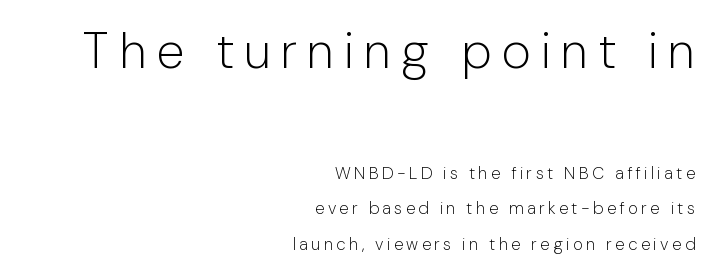
{"serif": "no", "italic": "no", "bold": "no", "weight": "light", "width": "normal", "stroke_contrast": "low", "x_height": "medium", "monospaced": "no", "underline": "no", "align": "right", "line_spacing": "loose", "line_spacing_ratio": 2.08, "letter_spacing": "wide", "letter_spacing_em": 0.2, "larger_block": "first", "size_ratio": 2.94, "glyph_px": 50}
